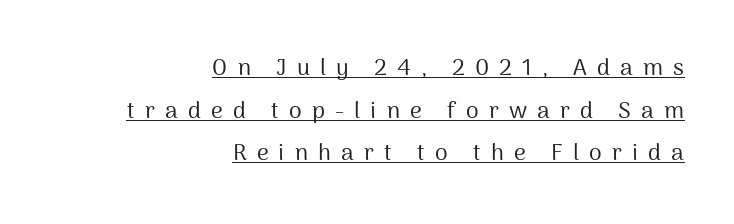
The glyphs are accompanied by a horizontal stroke just below them. Caption: multi-line text, flush right, ragged left. The letterforms stand isolated, each surrounded by extra space. Every stem runs plumb, perpendicular to the baseline.
